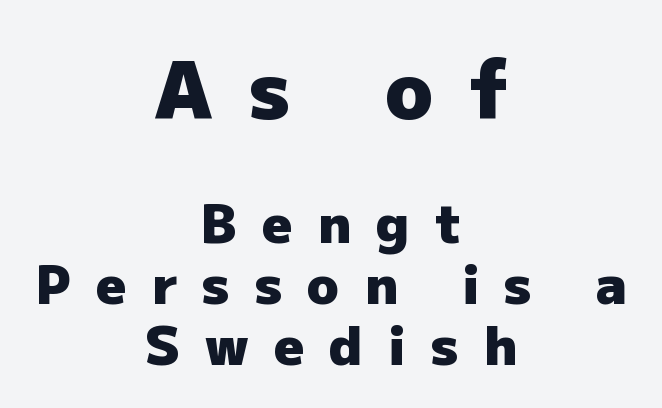
Is this a fixed-width face? No — the glyphs have proportional, varying widths. The passage shown is typeset with a sans-serif family. Is the type bold? Yes — the strokes are clearly thick and heavy. Is there any slant? The stems are plumb.
